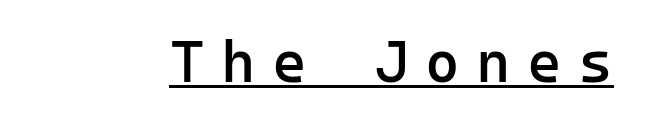
The image shows 59 px semibold sans-serif type, upright, monospaced; set unusually wide letter spacing (+0.28 em), underlined; low stroke contrast and a medium x-height.
